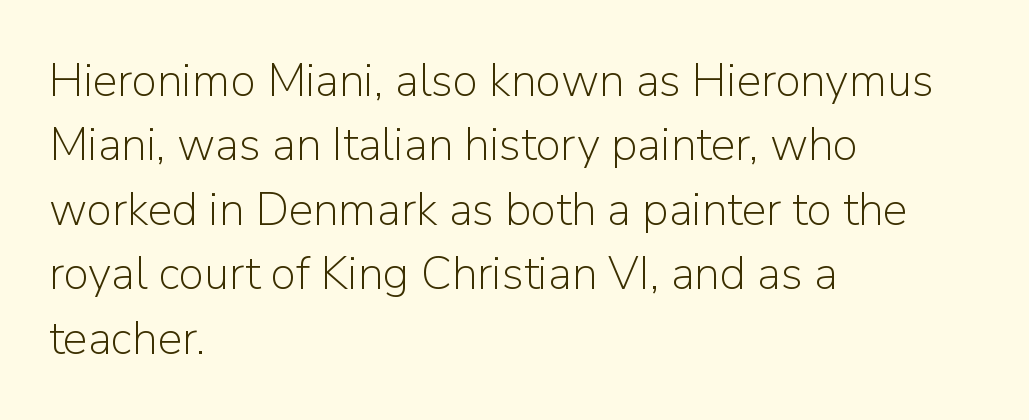
{"serif": "no", "italic": "no", "bold": "no", "weight": "light", "width": "normal", "stroke_contrast": "low", "x_height": "medium", "monospaced": "no", "underline": "no", "align": "left", "line_spacing": "normal", "line_spacing_ratio": 1.4, "letter_spacing": "normal", "letter_spacing_em": 0.0, "glyph_px": 46}
